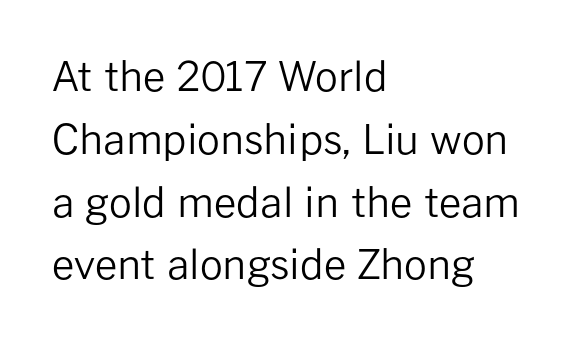
The image shows 40 px regular-weight sans-serif type, upright; set left-aligned, normal line spacing (1.57x), normal letter spacing, not underlined; low stroke contrast and a medium x-height.
